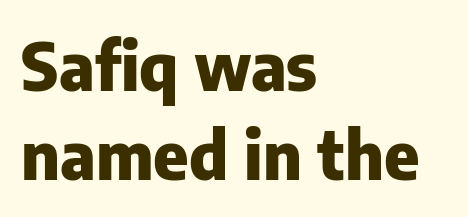
Q: Is the text bold? A: Yes.
Q: Is the text italic (slanted)? A: No, it is upright.
Q: Is the typeface a serif or a sans-serif typeface? A: Sans-serif.
Q: Is the text underlined? A: No.
Q: How is the paragraph aligned? A: Left-aligned.
Q: Is the spacing between letters normal or unusually wide? A: Normal.
Q: Is the spacing between lines tight, normal or loose? A: Normal.
Q: Width (condensed, normal, or wide)? A: Normal.
Q: Stroke contrast? A: Low.
Q: x-height? A: Medium.
Q: Monospaced? A: No.
